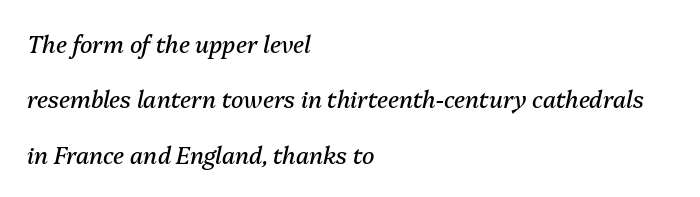
{"italic": "yes", "lean": "right", "slant_degrees": 13, "bold": "no", "underline": "no", "align": "left", "line_spacing": "loose", "line_spacing_ratio": 2.41, "letter_spacing": "normal", "letter_spacing_em": 0.0, "glyph_px": 23}
